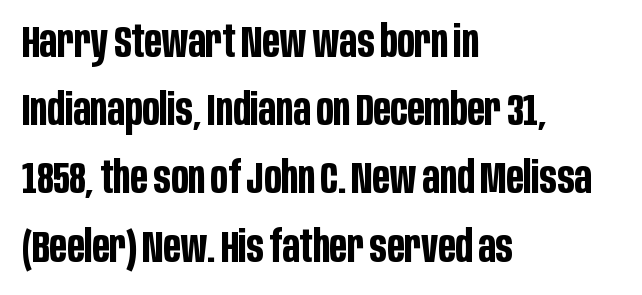
The image shows 44 px bold, condensed sans-serif type, upright; set left-aligned, normal line spacing (1.55x), normal letter spacing, not underlined; low stroke contrast and a large x-height.
